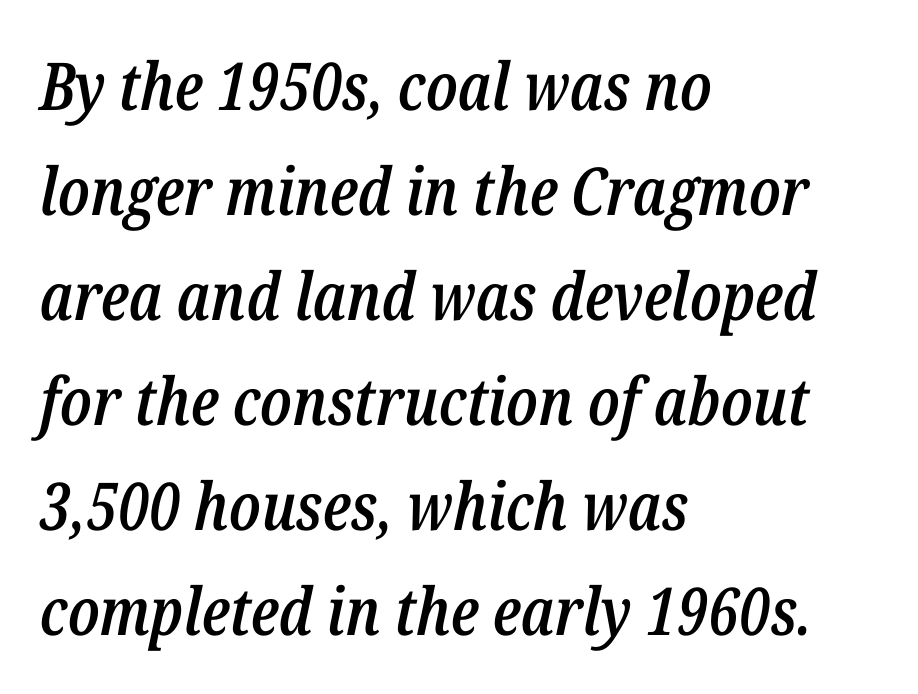
Students, note that the glyphs here touch the page at normal intervals. How heavy is the stroke? Medium-heavy — a semibold, shy of bold. Proportional: the letters do not fall into vertical columns. Quick note: underline off.
